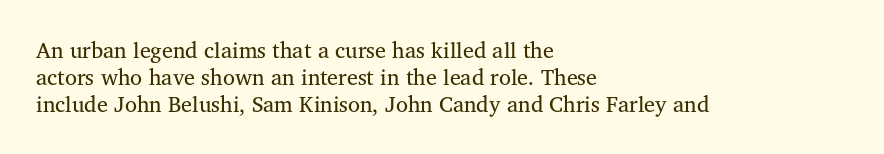
Honestly, the letter spacing is just normal — you wouldn't notice it. A student would call this left alignment; a typographer would say flush left, rag right. The font sits on the lighter half of the weight spectrum, regular included. Just letters on the line, the space beneath them empty.
